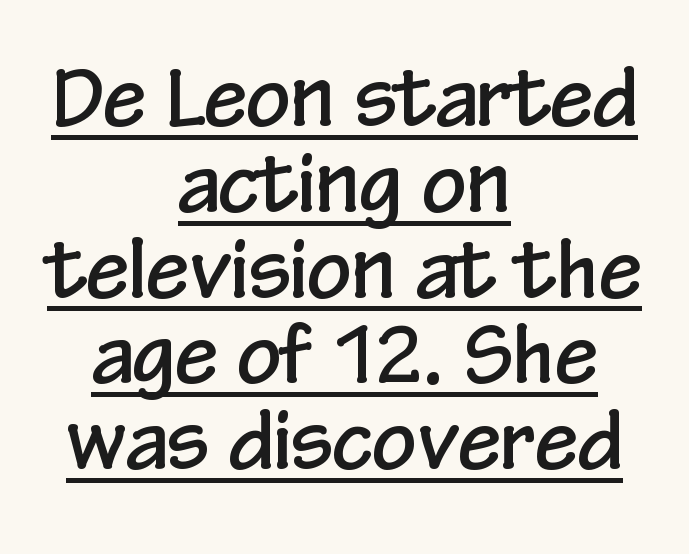
The image shows 78 px condensed sans-serif type, upright; set centered, tight line spacing (1.1x), normal letter spacing, underlined; low stroke contrast and a medium x-height.
